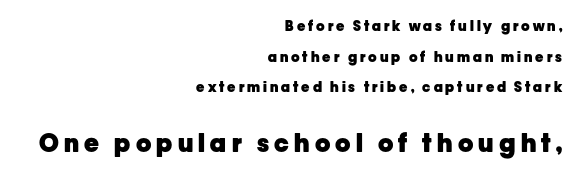
{"italic": "no", "bold": "yes", "underline": "no", "align": "right", "line_spacing": "loose", "line_spacing_ratio": 2.19, "letter_spacing": "wide", "letter_spacing_em": 0.21, "larger_block": "second", "size_ratio": 1.79, "glyph_px": 25}
